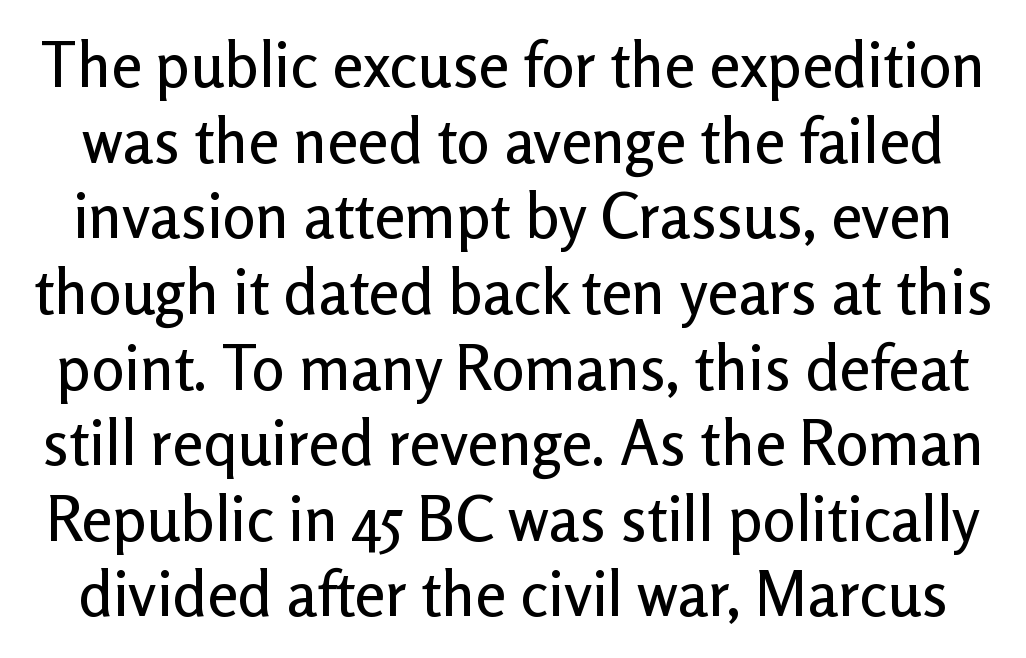
{"serif": "no", "italic": "no", "width": "normal", "stroke_contrast": "low", "x_height": "medium", "monospaced": "no", "underline": "no", "line_spacing_ratio": 1.22, "letter_spacing": "normal", "letter_spacing_em": 0.0, "glyph_px": 62}
